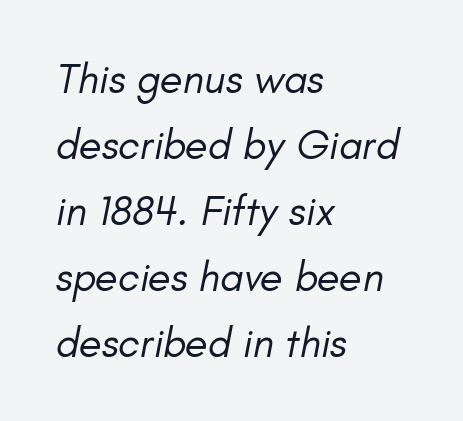
The image shows 42 px regular-weight type, italic (leaning right); set left-aligned, normal line spacing (1.57x), normal letter spacing, not underlined; low stroke contrast and a small x-height.
